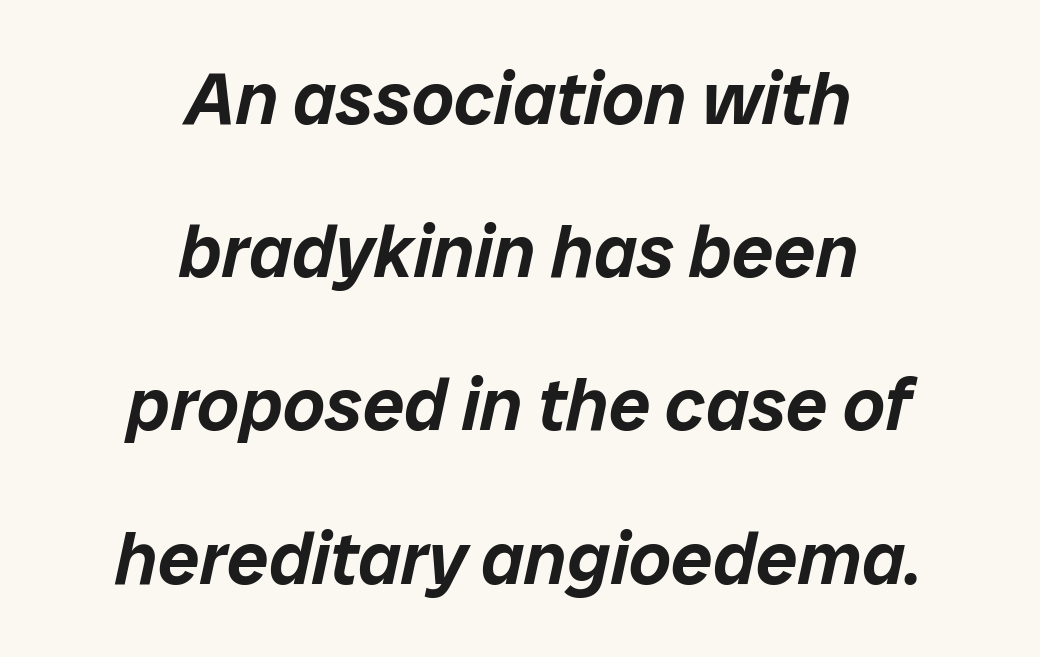
Q: Is the text italic (slanted)? A: Yes, it leans right by about 12 degrees.
Q: Is the text underlined? A: No.
Q: How is the paragraph aligned? A: Centered.
Q: Is the spacing between letters normal or unusually wide? A: Normal.
Q: Is the spacing between lines tight, normal or loose? A: Loose.
Q: Width (condensed, normal, or wide)? A: Normal.
Q: Stroke contrast? A: Low.
Q: x-height? A: Medium.
Q: Monospaced? A: No.
